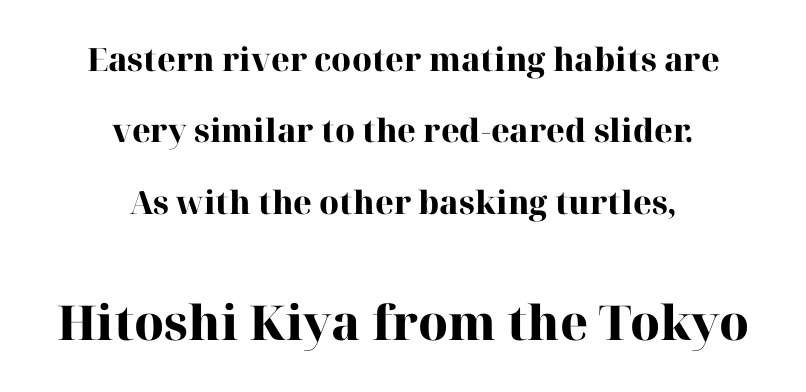
The specimen reads as upright at a glance. Successive baselines arrive slowly, with a big drop between each. As a designer I'd log this as weight 700, bold. Size contrast runs from small at the top to large at the bottom. Proportional: the letters do not fall into vertical columns.
